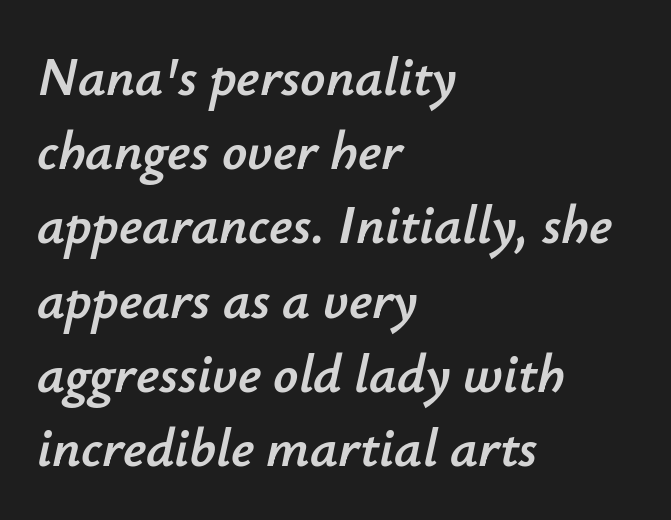
{"italic": "yes", "lean": "right", "slant_degrees": 12, "width": "normal", "stroke_contrast": "low", "x_height": "small", "monospaced": "no", "underline": "no", "align": "left", "line_spacing": "normal", "line_spacing_ratio": 1.35, "letter_spacing": "normal", "letter_spacing_em": 0.0, "glyph_px": 55}
